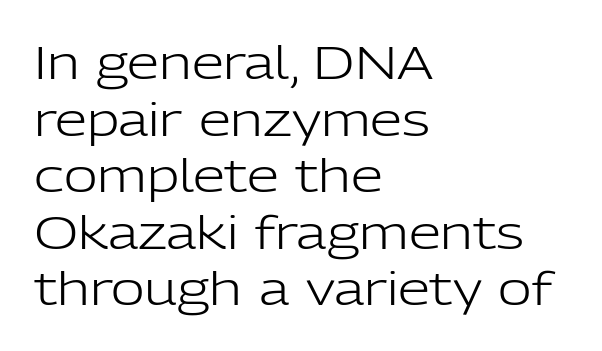
Q: Is the text bold? A: No.
Q: Is the text italic (slanted)? A: No, it is upright.
Q: Is the typeface a serif or a sans-serif typeface? A: Sans-serif.
Q: Is the text underlined? A: No.
Q: How is the paragraph aligned? A: Left-aligned.
Q: Is the spacing between letters normal or unusually wide? A: Normal.
Q: Width (condensed, normal, or wide)? A: Normal.
Q: Stroke contrast? A: Low.
Q: x-height? A: Medium.
Q: Monospaced? A: No.
